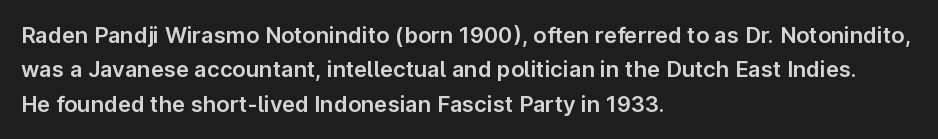
{"italic": "no", "underline": "no", "align": "left", "line_spacing": "normal", "line_spacing_ratio": 1.56, "letter_spacing": "normal", "letter_spacing_em": 0.0, "glyph_px": 22}
